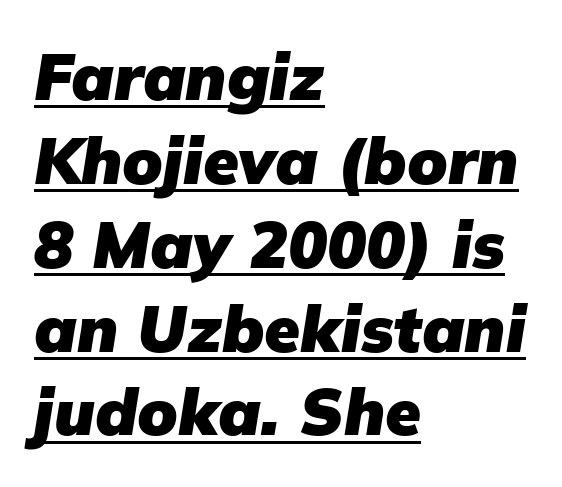
Between one letter and the next there's only the usual sliver of space. Check the space under the baseline: a stroke is drawn there. These lines are set flush left with a ragged right edge. Is this a fixed-width face? No — the glyphs have proportional, varying widths.
